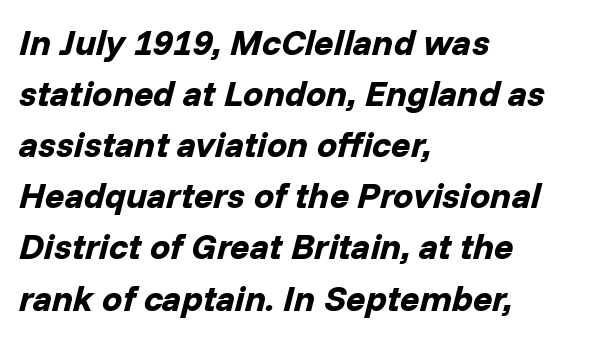
The image shows 36 px bold type, italic (leaning right); set left-aligned, normal line spacing (1.42x), normal letter spacing, not underlined; low stroke contrast and a medium x-height.
